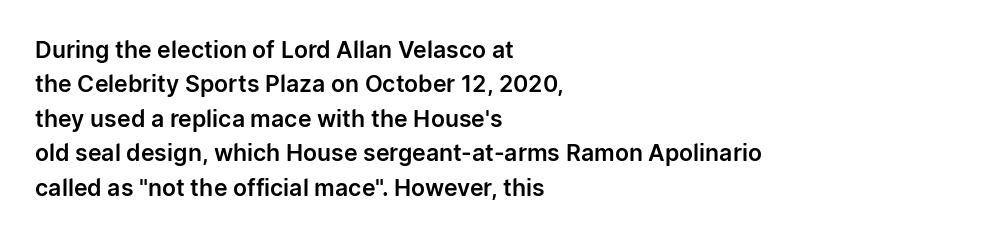
The image shows 23 px text type, upright; set left-aligned, normal line spacing (1.5x), normal letter spacing, not underlined.
